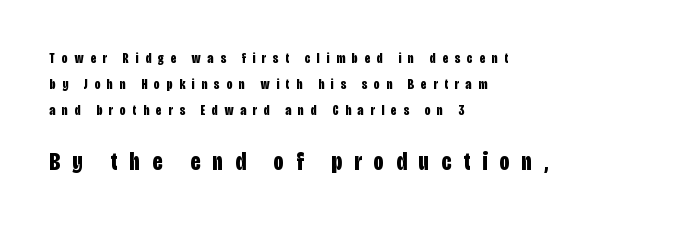
The string is rendered with underlining switched off. A full-strength bold gives these letters their thick strokes. Horizontal alignment here is leftward, the default for most running prose. The letterforms stand isolated, each surrounded by extra space.
